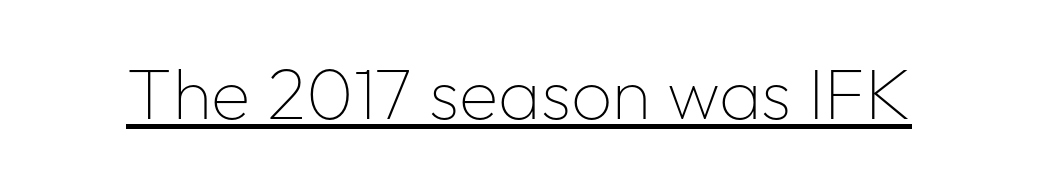
The image shows 72 px thin sans-serif type, upright; set normal letter spacing, underlined; low stroke contrast and a medium x-height.
